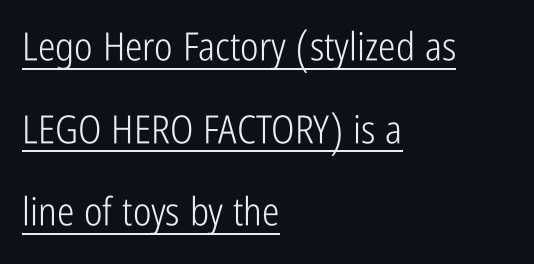
{"serif": "no", "italic": "no", "bold": "no", "weight": "light", "width": "condensed", "stroke_contrast": "low", "x_height": "medium", "monospaced": "no", "underline": "yes", "align": "left", "line_spacing": "loose", "line_spacing_ratio": 2.12, "letter_spacing": "normal", "letter_spacing_em": 0.0, "glyph_px": 39}
